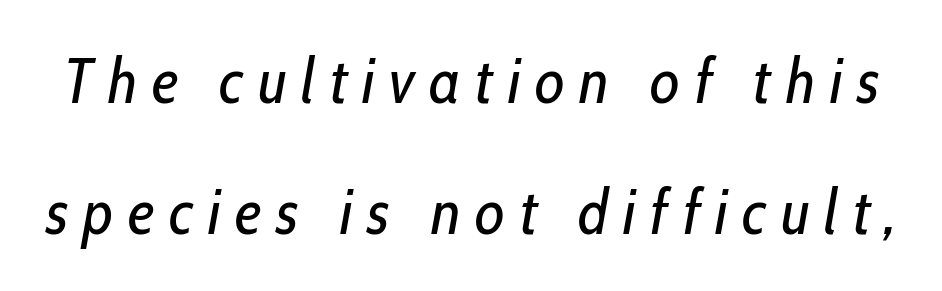
Characters follow at a spacing far wider than the type designer built in. Quick note: italic. Quick note: interline space is abundant. Weight: in the light-to-regular range. Glance below the letters and you will spot only blank space. Think of a printed novel: that variable character pitch is what you see here.
